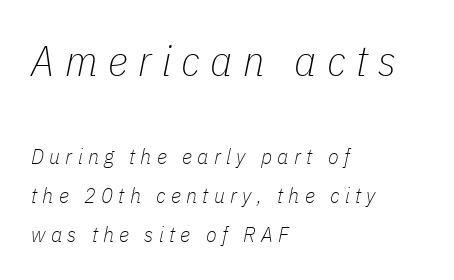
{"italic": "yes", "lean": "right", "slant_degrees": 11, "bold": "no", "weight": "thin", "width": "condensed", "stroke_contrast": "low", "x_height": "medium", "monospaced": "no", "underline": "no", "align": "left", "line_spacing_ratio": 1.76, "letter_spacing": "wide", "letter_spacing_em": 0.24, "larger_block": "first", "size_ratio": 1.95, "glyph_px": 43}
